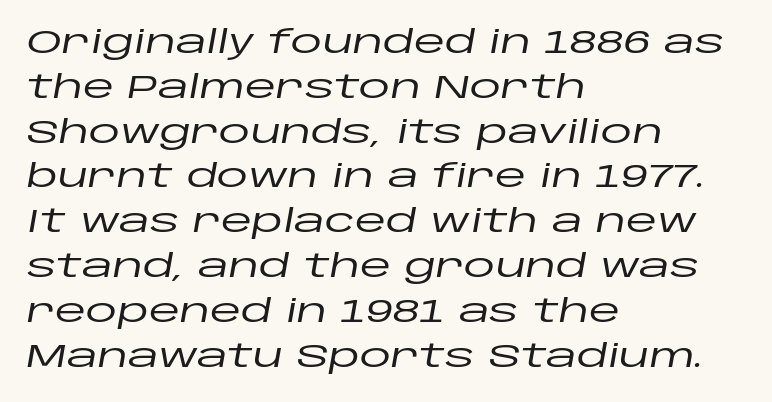
The image shows 32 px wide type, italic (leaning right); set left-aligned, normal line spacing (1.4x), normal letter spacing, not underlined; low stroke contrast and a large x-height.
